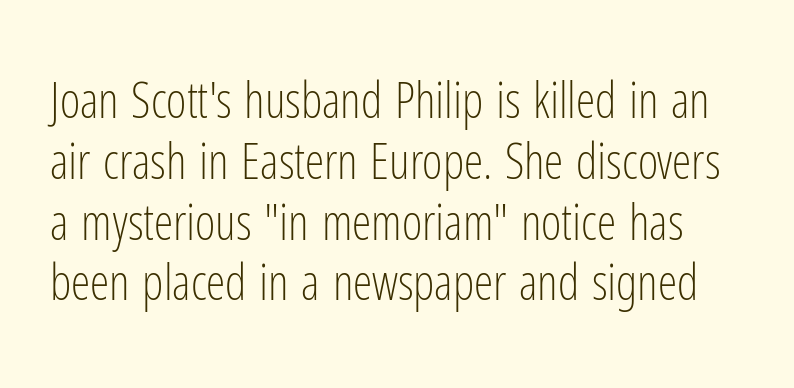
The image shows 49 px light, condensed sans-serif type, upright; set line spacing 1.24x, normal letter spacing, not underlined; low stroke contrast and a medium x-height.
